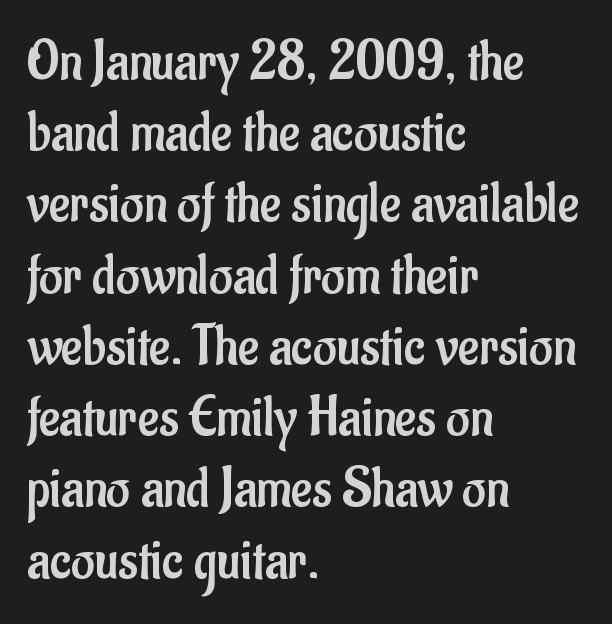
{"serif": "no", "italic": "no", "bold": "no", "weight": "regular", "width": "condensed", "stroke_contrast": "low", "x_height": "small", "monospaced": "no", "underline": "no", "align": "left", "line_spacing": "normal", "line_spacing_ratio": 1.25, "letter_spacing": "normal", "letter_spacing_em": 0.0, "glyph_px": 57}
